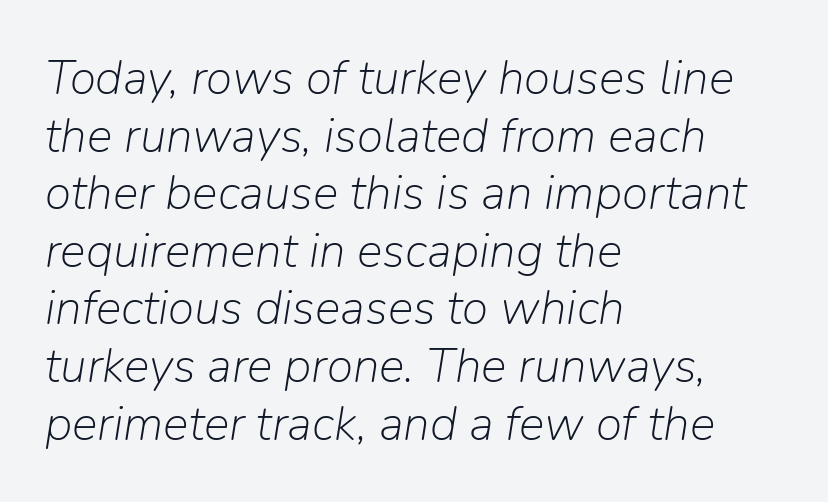
Q: Is the text bold? A: No.
Q: Is the text italic (slanted)? A: Yes, it leans right by about 9 degrees.
Q: Is the text underlined? A: No.
Q: How is the paragraph aligned? A: Left-aligned.
Q: Is the spacing between letters normal or unusually wide? A: Normal.
Q: Width (condensed, normal, or wide)? A: Normal.
Q: Stroke contrast? A: Low.
Q: x-height? A: Medium.
Q: Monospaced? A: No.
